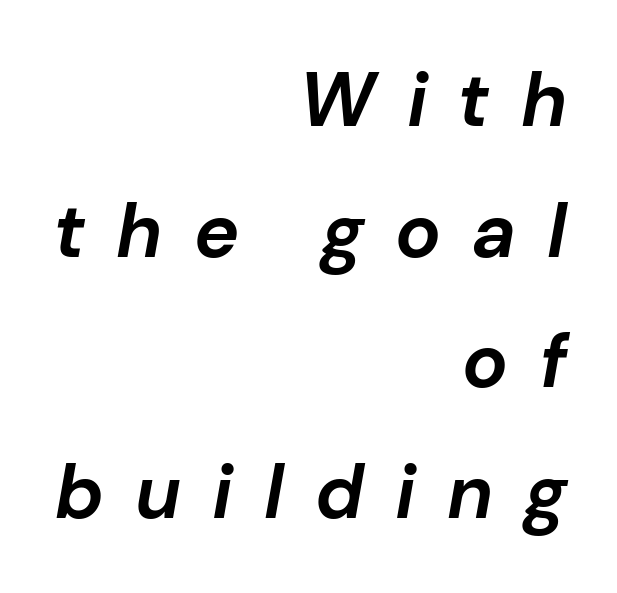
The image shows 76 px bold type, italic (leaning right); set right-aligned, line spacing 1.72x, unusually wide letter spacing (+0.41 em), not underlined; low stroke contrast and a medium x-height.
